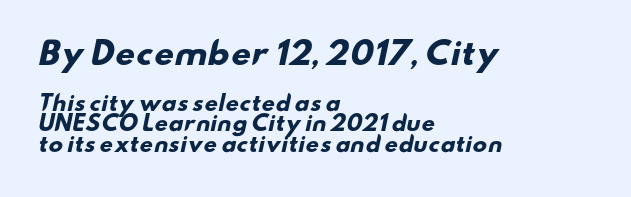
The image shows 31 px heavy, wide sans-serif type; set left-aligned, tight line spacing (0.97x), normal letter spacing, not underlined; the first (top) block is 1.48x larger; low stroke contrast and a small x-height.
